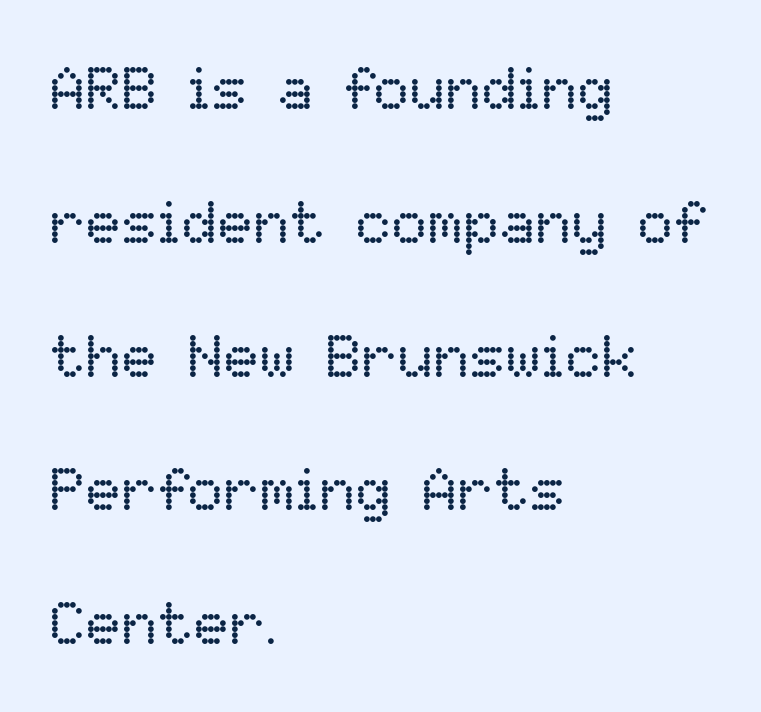
The specimen omits any rule beneath the text block's lines. Caption: multi-line text, flush left, ragged right. The weight would be labelled regular, book, light, or lighter still. The space between consecutive lines is lavish. The font's upright variant was chosen for this text. These lines are rendered in a variable-pitch font.
